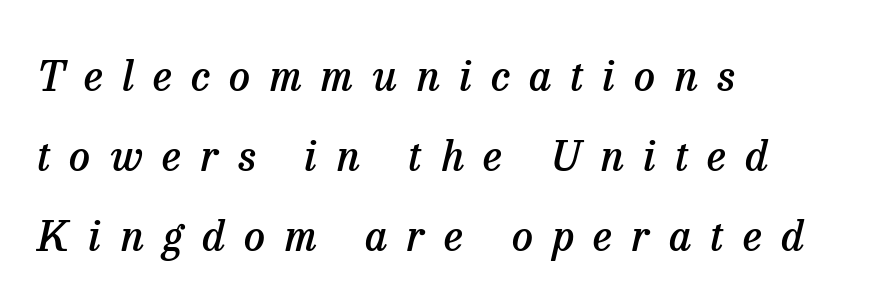
Q: Is the text bold? A: Semi-bold.
Q: Is the text italic (slanted)? A: Yes, it leans right by about 13 degrees.
Q: Is the typeface a serif or a sans-serif typeface? A: Serif.
Q: Is the text underlined? A: No.
Q: How is the paragraph aligned? A: Left-aligned.
Q: Is the spacing between letters normal or unusually wide? A: Unusually wide.
Q: Is the spacing between lines tight, normal or loose? A: Loose.
Q: Width (condensed, normal, or wide)? A: Normal.
Q: Stroke contrast? A: Low.
Q: x-height? A: Medium.
Q: Monospaced? A: No.
